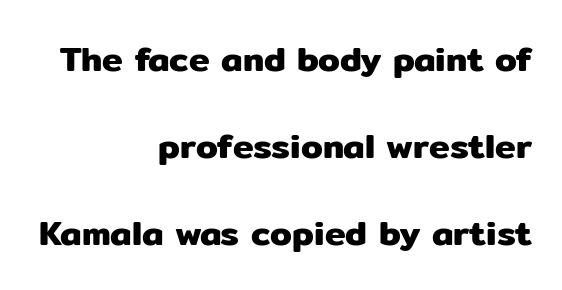
Serifs: no, the terminals of the letterforms are clean. Inter-character spacing is left at the font's built-in metrics. The lines in this sample share a right terminus and differ only in where they begin. The gap between lines stays unmarked.
